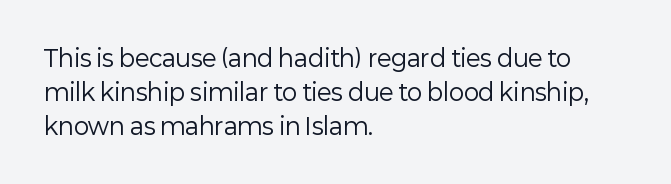
The image shows 23 px text type, upright; set left-aligned, normal line spacing (1.47x), normal letter spacing, not underlined.
